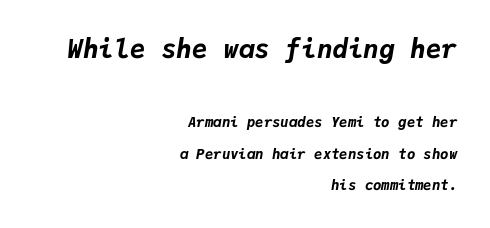
Q: Is the text bold? A: Yes.
Q: Is the text italic (slanted)? A: Yes, it leans right by about 9 degrees.
Q: Is the text underlined? A: No.
Q: How is the paragraph aligned? A: Right-aligned.
Q: Is the spacing between letters normal or unusually wide? A: Normal.
Q: Is the spacing between lines tight, normal or loose? A: Loose.
Q: Which block of text is set in a larger size, the first (top) or the second (bottom)? A: The first (top) one.
